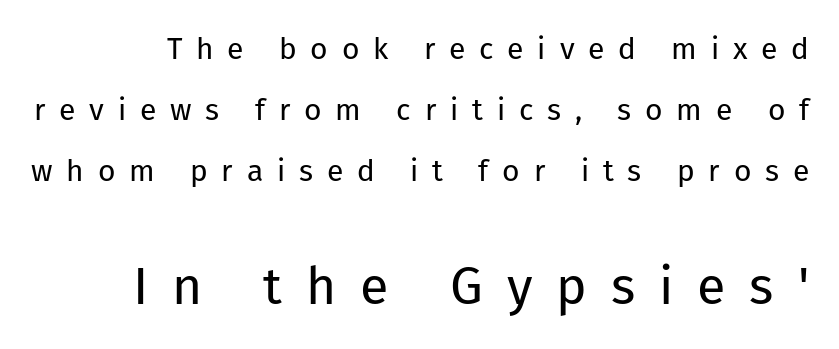
{"serif": "no", "italic": "no", "bold": "no", "weight": "regular", "width": "normal", "stroke_contrast": "low", "x_height": "medium", "monospaced": "no", "underline": "no", "line_spacing": "loose", "line_spacing_ratio": 2.04, "letter_spacing": "wide", "letter_spacing_em": 0.46, "larger_block": "second", "size_ratio": 1.73, "glyph_px": 52}
